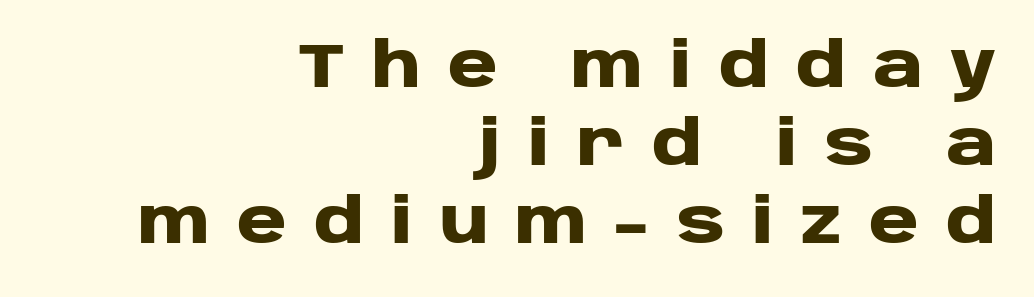
{"serif": "no", "italic": "no", "bold": "yes", "weight": "heavy", "width": "wide", "stroke_contrast": "low", "x_height": "large", "monospaced": "no", "underline": "no", "align": "right", "line_spacing": "normal", "line_spacing_ratio": 1.28, "letter_spacing": "wide", "letter_spacing_em": 0.44, "glyph_px": 61}
